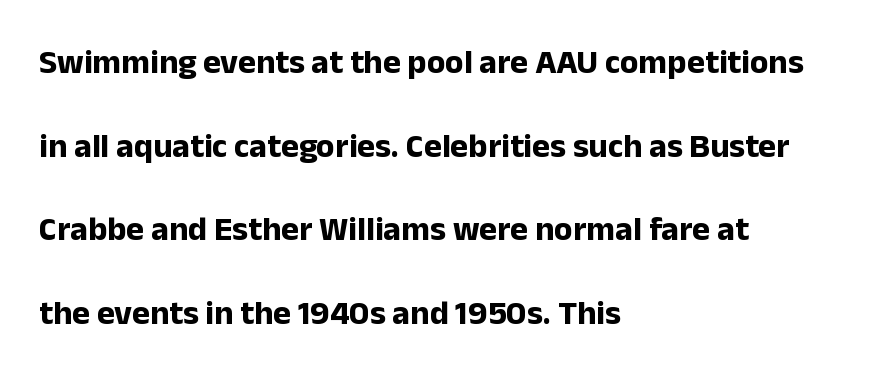
Q: Is the text bold? A: Yes.
Q: Is the text italic (slanted)? A: No, it is upright.
Q: Is the typeface a serif or a sans-serif typeface? A: Sans-serif.
Q: Is the text underlined? A: No.
Q: How is the paragraph aligned? A: Left-aligned.
Q: Is the spacing between letters normal or unusually wide? A: Normal.
Q: Is the spacing between lines tight, normal or loose? A: Loose.
Q: Width (condensed, normal, or wide)? A: Normal.
Q: Stroke contrast? A: Low.
Q: x-height? A: Medium.
Q: Monospaced? A: No.
